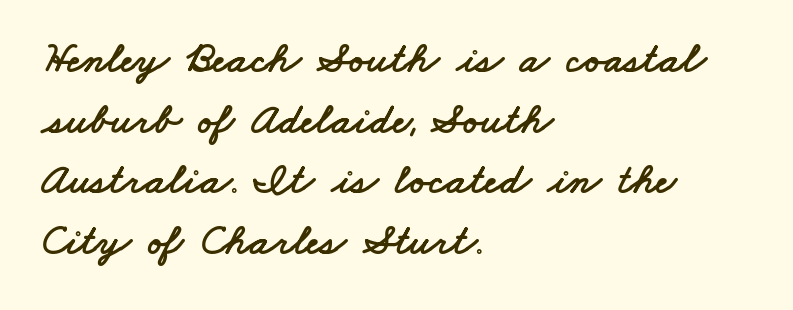
The image shows 43 px wide sans-serif type; set left-aligned, normal line spacing (1.41x), normal letter spacing, not underlined; low stroke contrast and a small x-height.
